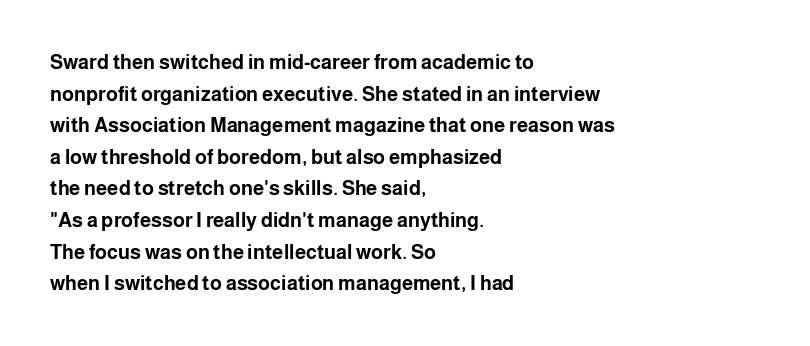
Q: Is the text bold? A: Yes.
Q: Is the text italic (slanted)? A: No, it is upright.
Q: Is the text underlined? A: No.
Q: How is the paragraph aligned? A: Left-aligned.
Q: Is the spacing between letters normal or unusually wide? A: Normal.
Q: Is the spacing between lines tight, normal or loose? A: Normal.
